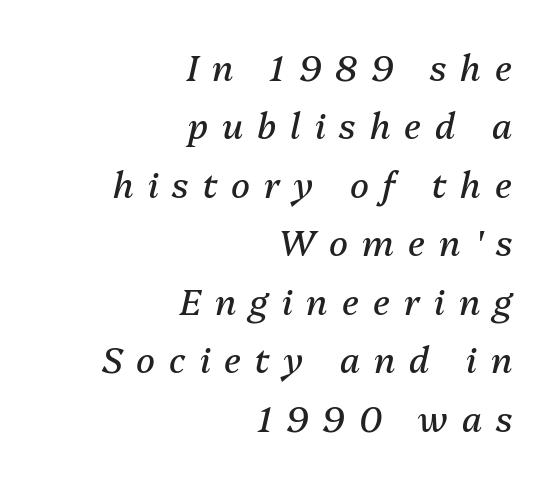
{"italic": "yes", "lean": "right", "slant_degrees": 13, "bold": "no", "weight": "regular", "width": "normal", "stroke_contrast": "medium", "x_height": "medium", "monospaced": "no", "underline": "no", "align": "right", "line_spacing": "normal", "line_spacing_ratio": 1.67, "letter_spacing": "wide", "letter_spacing_em": 0.4, "glyph_px": 35}
